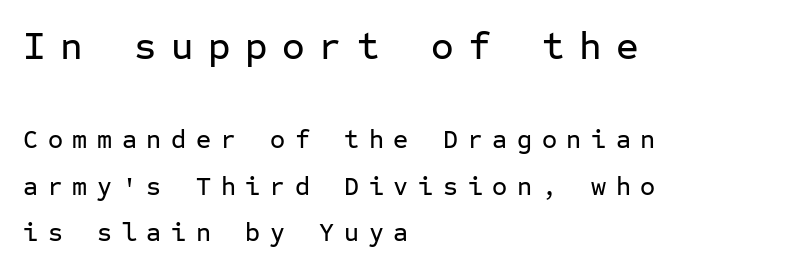
{"serif": "no", "italic": "no", "width": "normal", "stroke_contrast": "low", "x_height": "medium", "monospaced": "yes", "underline": "no", "align": "left", "line_spacing_ratio": 1.79, "letter_spacing": "wide", "letter_spacing_em": 0.37, "larger_block": "first", "size_ratio": 1.5, "glyph_px": 39}
